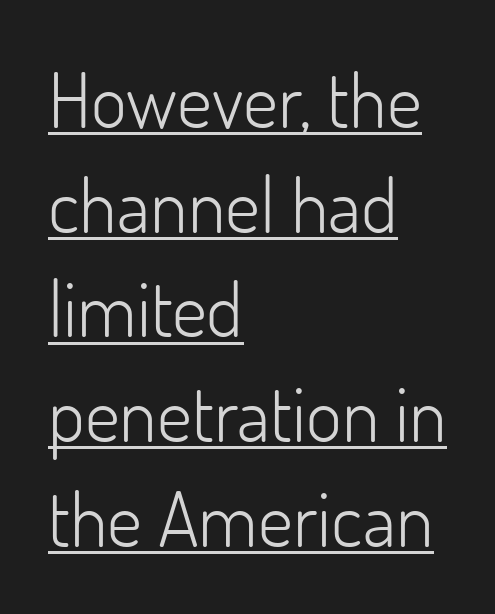
This rendering employs a face without finishing strokes, i.e., a sans-serif. When letters stand straight like this, we call the style roman or upright. Quick note: interline space is typical. The sample's only ornament is a line tracing under the words. Ink coverage per letter is moderate at most.
